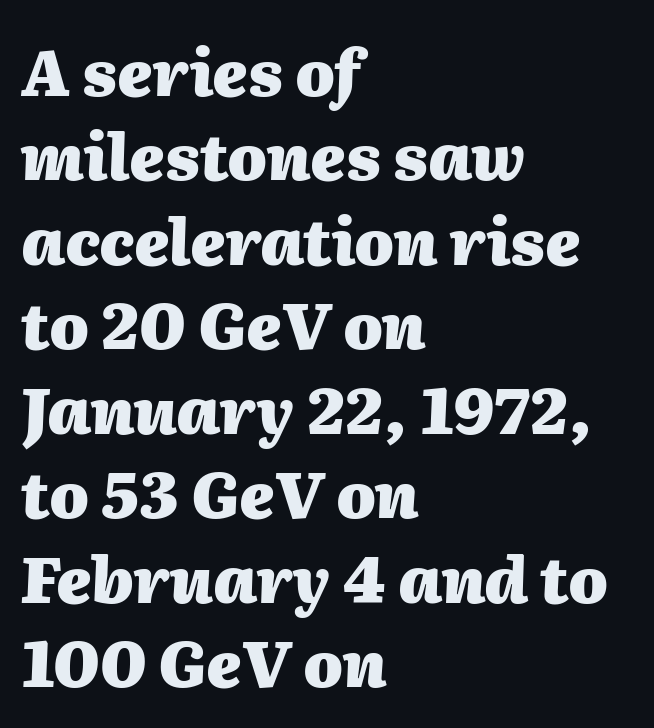
{"italic": "yes", "lean": "right", "slant_degrees": 2, "bold": "yes", "weight": "heavy", "width": "normal", "stroke_contrast": "medium", "x_height": "medium", "monospaced": "no", "underline": "no", "align": "left", "line_spacing": "normal", "line_spacing_ratio": 1.34, "letter_spacing": "normal", "letter_spacing_em": 0.0, "glyph_px": 63}
